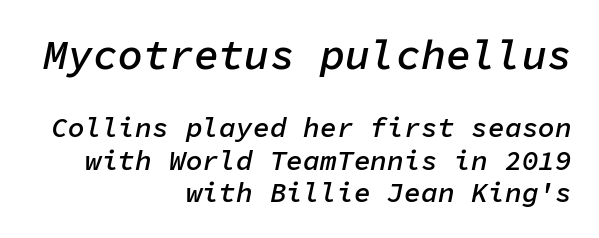
Would a proofreader flag this as italicized? Yes. The passage shown is semibold, sitting just below true bold. The lines are quadded right. The earlier block is typeset at a bigger size than the later block. Nobody drew a line under any word here.
